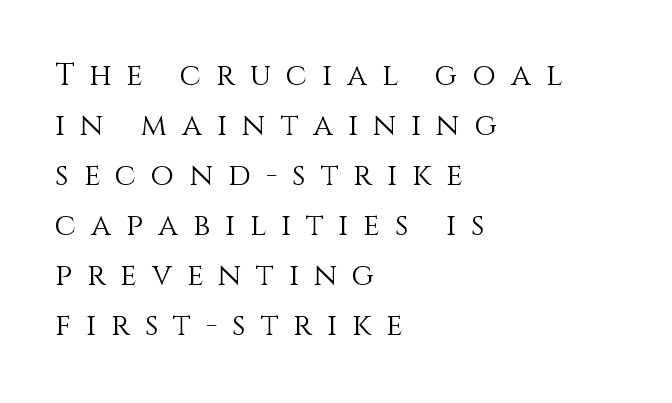
{"italic": "no", "bold": "no", "weight": "light", "width": "normal", "stroke_contrast": "medium", "x_height": "large", "monospaced": "no", "underline": "no", "align": "left", "line_spacing": "normal", "line_spacing_ratio": 1.67, "letter_spacing": "wide", "letter_spacing_em": 0.5, "glyph_px": 30}
